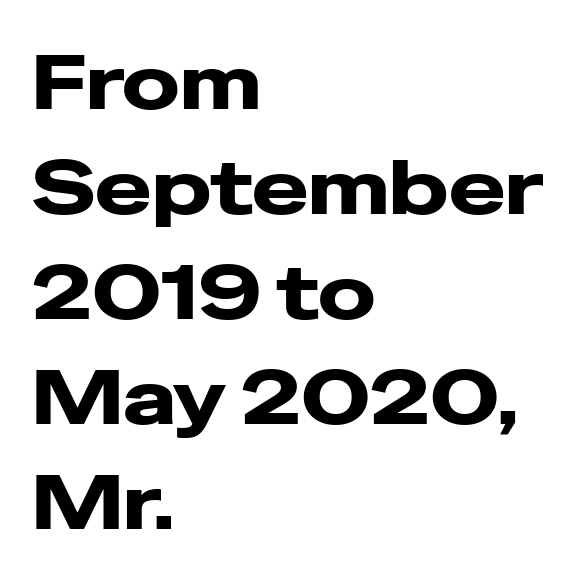
This is the regular roman posture of the typeface. Words float on clear page, feet unadorned. Short and long lines alike share a common starting point at left. Leading: standard. The rendering keeps characters at their native spacing.
